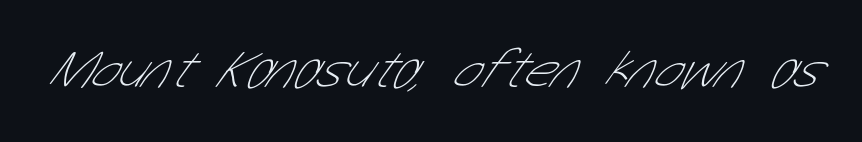
Q: Is the text bold? A: No.
Q: Is the typeface a serif or a sans-serif typeface? A: Sans-serif.
Q: Is the text underlined? A: No.
Q: Is the spacing between letters normal or unusually wide? A: Normal.
Q: Width (condensed, normal, or wide)? A: Condensed.
Q: Stroke contrast? A: Low.
Q: x-height? A: Medium.
Q: Monospaced? A: No.
